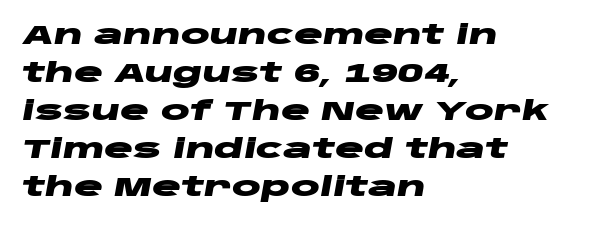
The image shows 27 px bold type, italic (leaning right); set left-aligned, normal line spacing (1.41x), normal letter spacing, not underlined.
